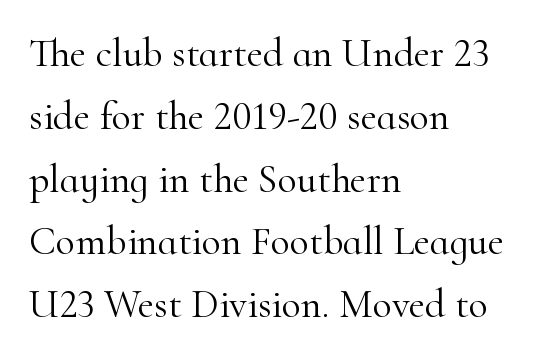
The image shows 40 px light serif type, upright; set left-aligned, normal line spacing (1.57x), normal letter spacing, not underlined; high stroke contrast and a small x-height.
